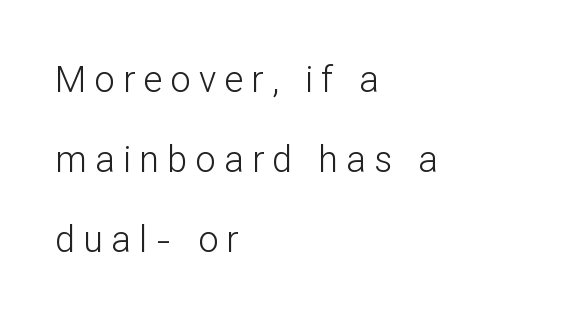
The image shows 36 px light sans-serif type, upright; set left-aligned, loose line spacing (2.22x), unusually wide letter spacing (+0.23 em), not underlined; low stroke contrast and a medium x-height.
